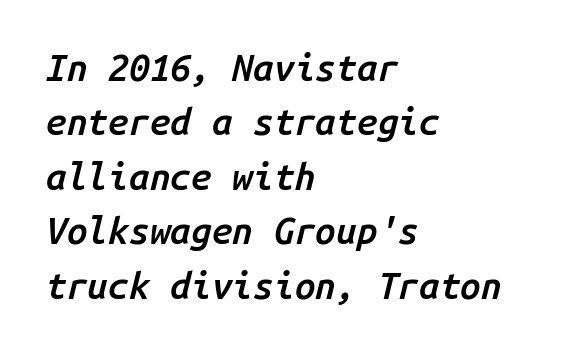
{"italic": "yes", "lean": "right", "slant_degrees": 14, "bold": "semi", "weight": "semibold", "width": "normal", "stroke_contrast": "low", "x_height": "medium", "monospaced": "yes", "underline": "no", "align": "left", "line_spacing": "normal", "line_spacing_ratio": 1.47, "letter_spacing": "normal", "letter_spacing_em": 0.0, "glyph_px": 37}
